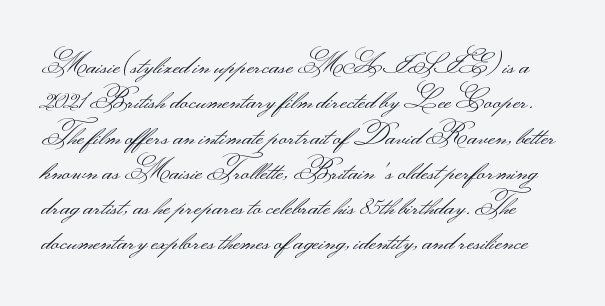
Q: Is the text bold? A: No.
Q: Is the text italic (slanted)? A: Yes.
Q: Is the typeface a serif or a sans-serif typeface? A: Sans-serif.
Q: Is the text underlined? A: No.
Q: Is the spacing between letters normal or unusually wide? A: Normal.
Q: Is the spacing between lines tight, normal or loose? A: Normal.
Q: Width (condensed, normal, or wide)? A: Wide.
Q: Stroke contrast? A: Medium.
Q: Monospaced? A: No.
